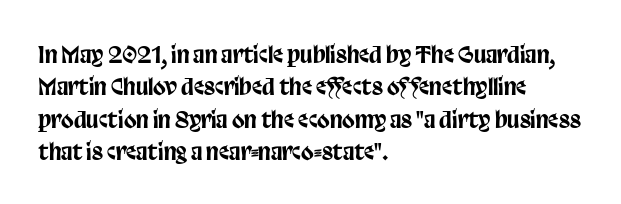
{"italic": "no", "underline": "no", "align": "left", "line_spacing": "normal", "line_spacing_ratio": 1.41, "letter_spacing": "normal", "letter_spacing_em": 0.0, "glyph_px": 23}
